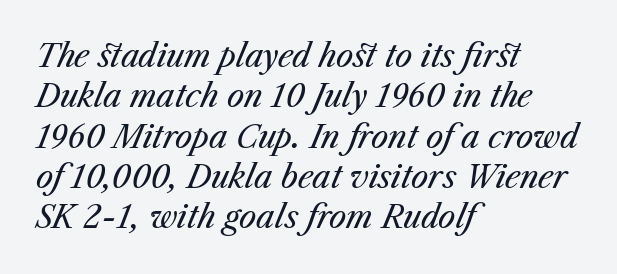
How would I describe the line gaps? Plain and ordinary. A typesetter would call this proportional, since set widths differ per character. Slant detected: the letters are inclined. A quiet, ordinary-to-light weight characterises the typeface. Where is the straight margin? On the left. Just letters on the line, the space beneath them empty.
